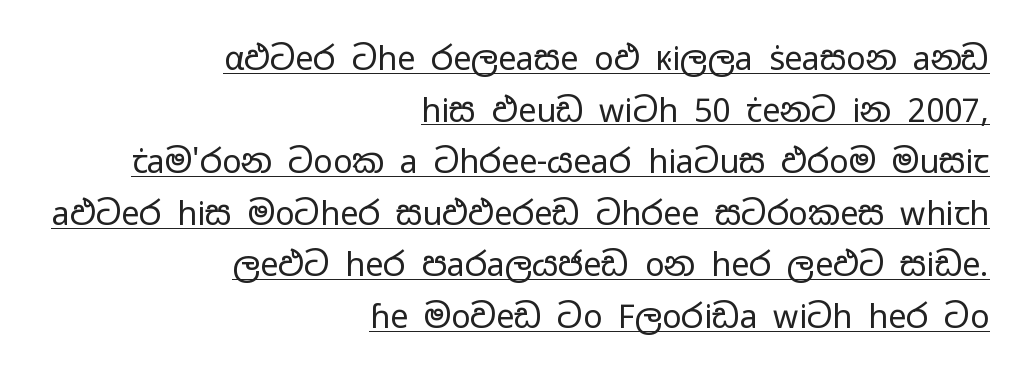
The designer went with a sans here, leaving each stem footless. Weight class: somewhere from thin through regular. Does the leading feel generous? No, just average. Typeset ragged left — the right edge is the straight one. A typesetter would call this proportional, since set widths differ per character.
